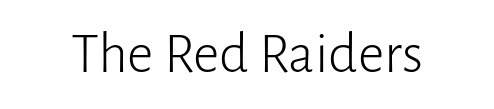
The image shows 58 px light sans-serif type, upright; set normal letter spacing, not underlined; low stroke contrast and a medium x-height.
